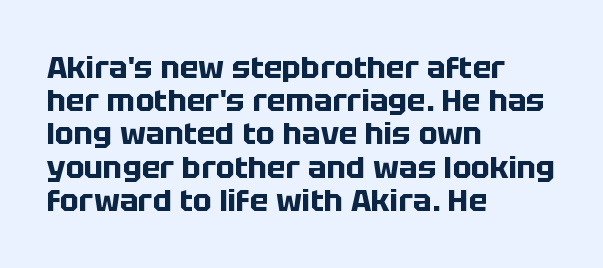
{"serif": "no", "italic": "no", "bold": "yes", "weight": "bold", "width": "normal", "stroke_contrast": "low", "x_height": "large", "monospaced": "no", "underline": "no", "align": "left", "line_spacing": "tight", "line_spacing_ratio": 1.07, "letter_spacing": "normal", "letter_spacing_em": 0.0, "glyph_px": 31}
